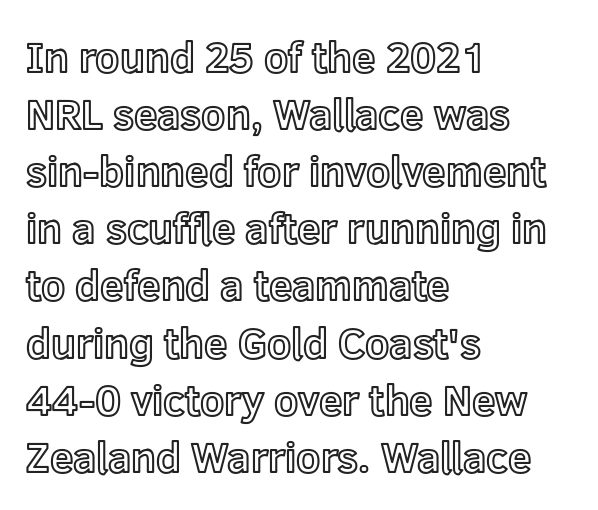
{"italic": "no", "width": "normal", "x_height": "medium", "monospaced": "no", "underline": "no", "align": "left", "line_spacing": "normal", "line_spacing_ratio": 1.36, "letter_spacing": "normal", "letter_spacing_em": 0.0, "glyph_px": 42}
